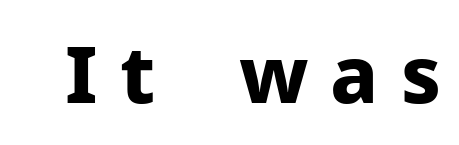
{"serif": "no", "italic": "no", "bold": "yes", "weight": "bold", "width": "normal", "stroke_contrast": "low", "x_height": "medium", "monospaced": "no", "underline": "no", "letter_spacing": "wide", "letter_spacing_em": 0.28, "glyph_px": 79}
